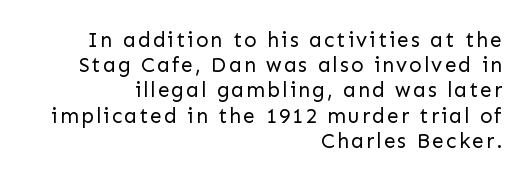
Q: Is the text bold? A: No.
Q: Is the text italic (slanted)? A: No, it is upright.
Q: Is the text underlined? A: No.
Q: How is the paragraph aligned? A: Right-aligned.
